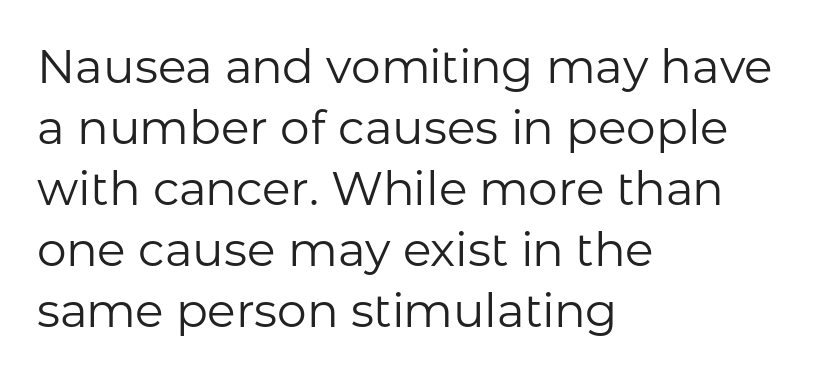
Every row of glyphs begins at an identical x-position on the left. The passage shown is typeset with a sans-serif family. Do the letters lean? They stand straight. Rows of type keep a routine distance in the vertical direction. Glance below the letters and you will spot only blank space. Compared with a typical body face, this is equally light or lighter still.
